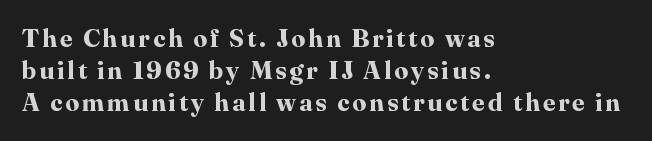
The image shows 25 px bold type, upright; set left-aligned, normal line spacing (1.29x), not underlined.
